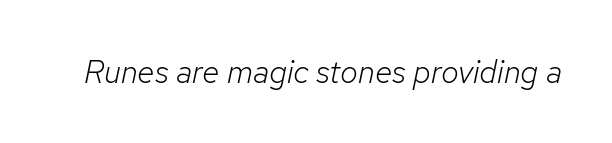
The image shows 32 px light type, italic (leaning right); set normal letter spacing, not underlined; low stroke contrast and a medium x-height.
